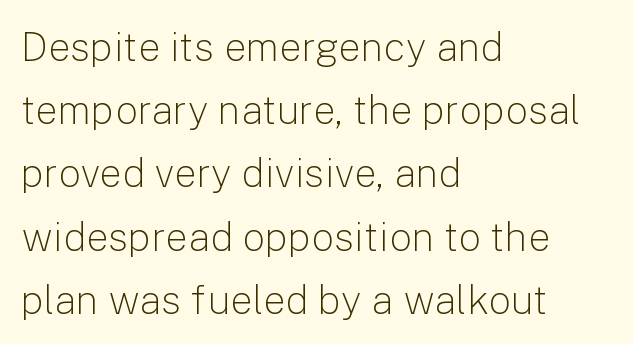
The image shows 40 px light sans-serif type, upright; set left-aligned, normal line spacing (1.58x), normal letter spacing, not underlined; low stroke contrast and a medium x-height.
